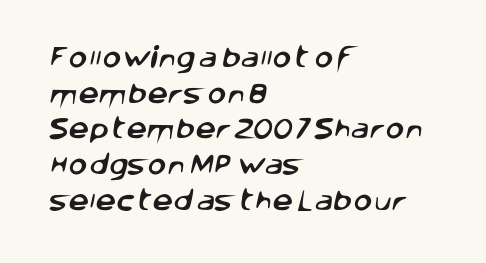
Q: Is the text underlined? A: No.
Q: How is the paragraph aligned? A: Left-aligned.
Q: Is the spacing between letters normal or unusually wide? A: Normal.
Q: Is the spacing between lines tight, normal or loose? A: Normal.
